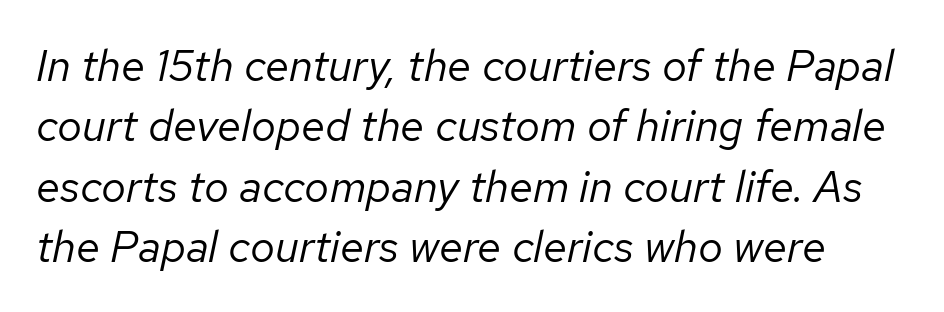
{"italic": "yes", "lean": "right", "slant_degrees": 12, "bold": "no", "weight": "regular", "width": "normal", "stroke_contrast": "low", "x_height": "medium", "monospaced": "no", "underline": "no", "line_spacing": "normal", "line_spacing_ratio": 1.37, "letter_spacing": "normal", "letter_spacing_em": 0.0, "glyph_px": 44}
